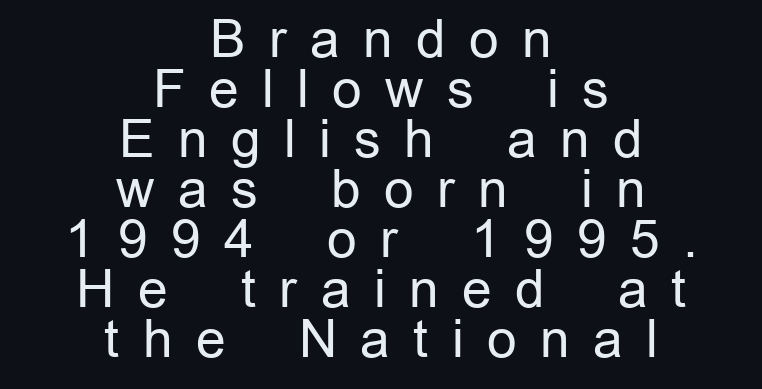
The image shows 52 px regular-weight sans-serif type, upright; set centered, tight line spacing (0.96x), unusually wide letter spacing (+0.45 em), not underlined; low stroke contrast and a medium x-height.
